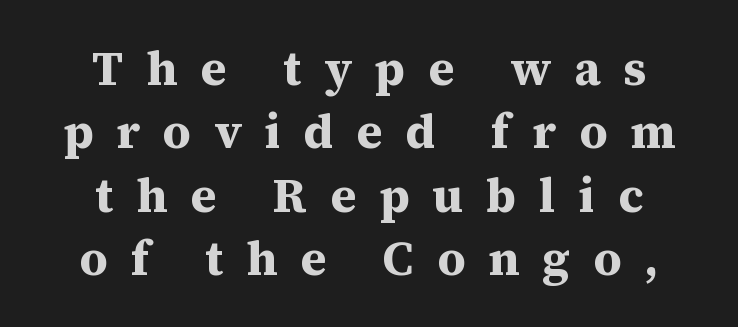
{"serif": "yes", "italic": "no", "bold": "yes", "weight": "bold", "width": "normal", "stroke_contrast": "medium", "x_height": "medium", "monospaced": "no", "underline": "no", "align": "center", "line_spacing": "normal", "line_spacing_ratio": 1.32, "letter_spacing": "wide", "letter_spacing_em": 0.48, "glyph_px": 48}
